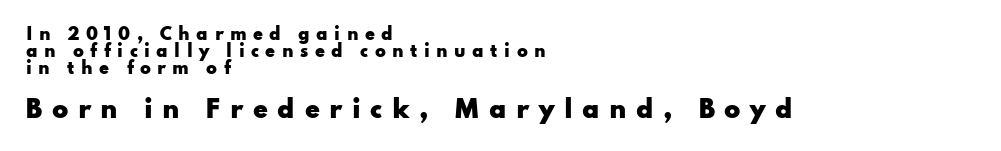
Q: Is the text bold? A: Yes.
Q: Is the text italic (slanted)? A: No, it is upright.
Q: Is the text underlined? A: No.
Q: How is the paragraph aligned? A: Left-aligned.
Q: Is the spacing between letters normal or unusually wide? A: Unusually wide.
Q: Is the spacing between lines tight, normal or loose? A: Tight.
Q: Which block of text is set in a larger size, the first (top) or the second (bottom)? A: The second (bottom) one.
